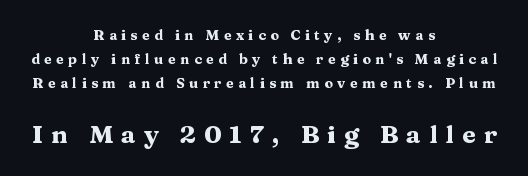
The image shows 25 px bold type, upright; set centered, line spacing 1.71x, unusually wide letter spacing (+0.32 em), not underlined; the second (bottom) block is 1.79x larger.
